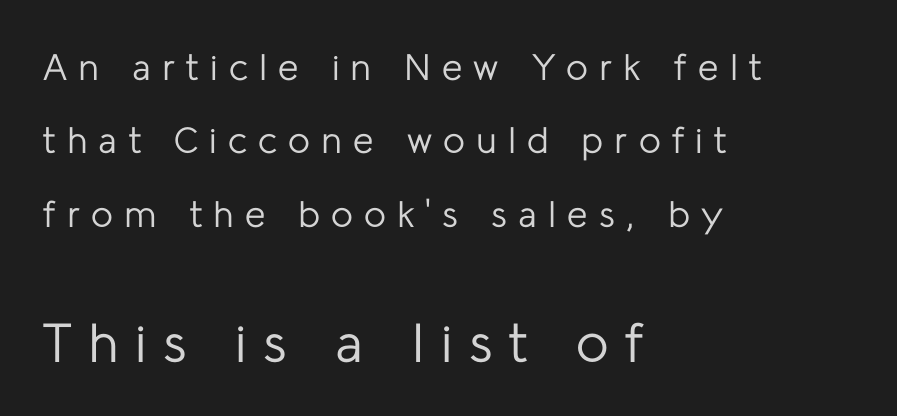
The image shows 55 px regular-weight sans-serif type, upright; set left-aligned, loose line spacing (1.98x), unusually wide letter spacing (+0.3 em), not underlined; the second (bottom) block is 1.49x larger; low stroke contrast and a medium x-height.
